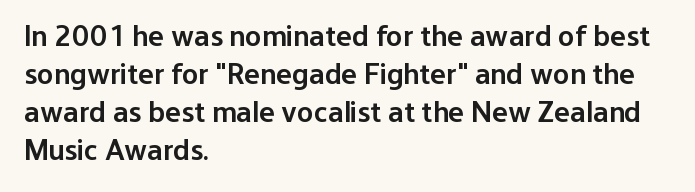
Q: Is the text bold? A: Semi-bold.
Q: Is the text italic (slanted)? A: No, it is upright.
Q: Is the typeface a serif or a sans-serif typeface? A: Sans-serif.
Q: Is the text underlined? A: No.
Q: How is the paragraph aligned? A: Left-aligned.
Q: Is the spacing between letters normal or unusually wide? A: Normal.
Q: Is the spacing between lines tight, normal or loose? A: Normal.
Q: Width (condensed, normal, or wide)? A: Normal.
Q: Stroke contrast? A: Low.
Q: x-height? A: Medium.
Q: Monospaced? A: No.
